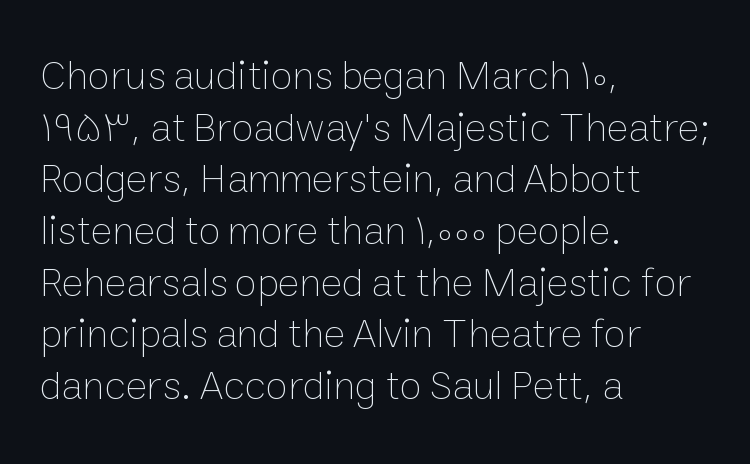
{"italic": "no", "bold": "no", "weight": "thin", "width": "normal", "stroke_contrast": "low", "x_height": "medium", "monospaced": "no", "underline": "no", "align": "left", "line_spacing": "normal", "line_spacing_ratio": 1.26, "letter_spacing": "normal", "letter_spacing_em": 0.0, "glyph_px": 41}
